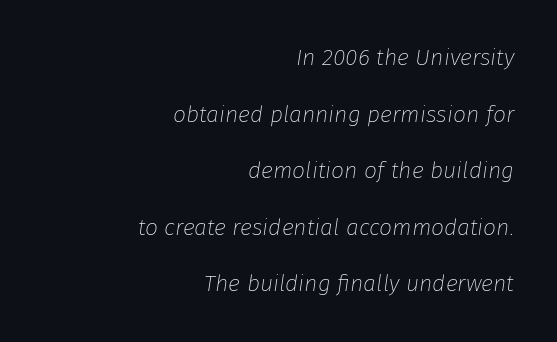
The image shows 23 px text type, italic (leaning right); set right-aligned, loose line spacing (2.46x), normal letter spacing, not underlined.
